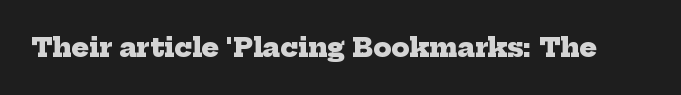
Q: Is the text bold? A: Yes.
Q: Is the text underlined? A: No.
Q: Is the spacing between letters normal or unusually wide? A: Normal.
